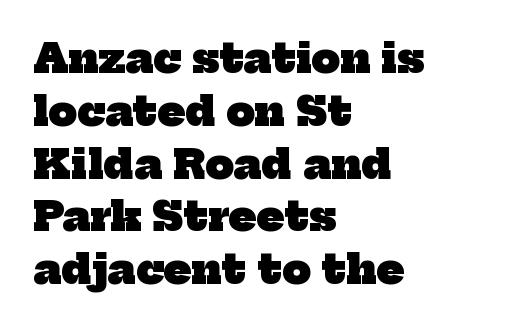
{"serif": "yes", "bold": "yes", "weight": "heavy", "width": "normal", "stroke_contrast": "low", "x_height": "medium", "monospaced": "no", "underline": "no", "align": "left", "line_spacing": "normal", "line_spacing_ratio": 1.32, "letter_spacing": "normal", "letter_spacing_em": 0.0, "glyph_px": 40}
